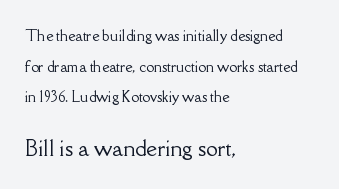
{"italic": "no", "underline": "no", "align": "left", "line_spacing": "loose", "line_spacing_ratio": 2.18, "letter_spacing": "normal", "letter_spacing_em": 0.0, "larger_block": "second", "size_ratio": 1.5, "glyph_px": 21}
